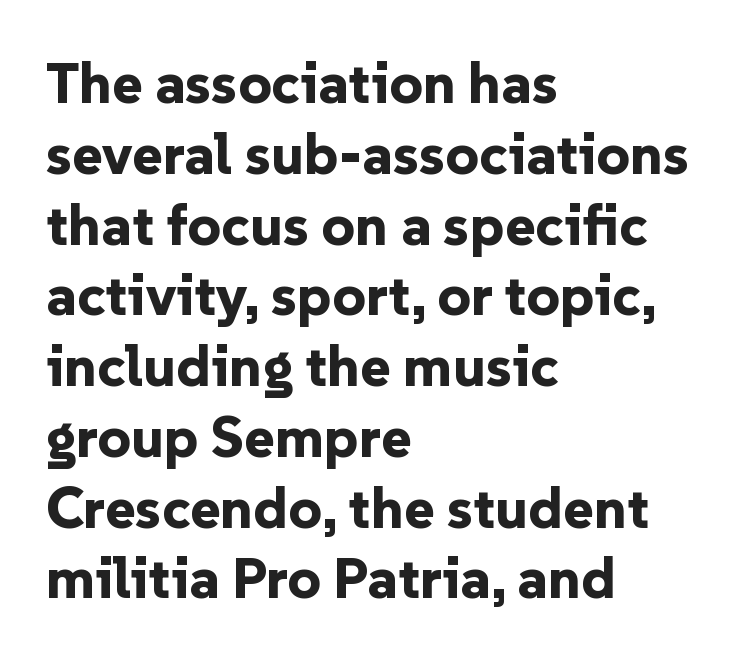
{"serif": "no", "italic": "no", "bold": "yes", "weight": "bold", "width": "normal", "stroke_contrast": "low", "x_height": "medium", "monospaced": "no", "underline": "no", "align": "left", "line_spacing_ratio": 1.22, "letter_spacing": "normal", "letter_spacing_em": 0.0, "glyph_px": 58}
